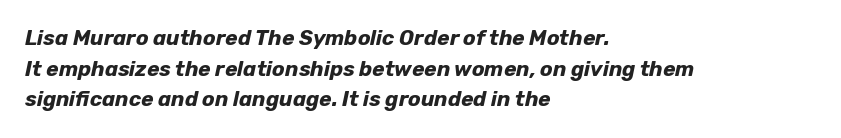
Q: Is the text bold? A: Yes.
Q: Is the text italic (slanted)? A: Yes, it leans right by about 12 degrees.
Q: Is the text underlined? A: No.
Q: How is the paragraph aligned? A: Left-aligned.
Q: Is the spacing between letters normal or unusually wide? A: Normal.
Q: Is the spacing between lines tight, normal or loose? A: Normal.
